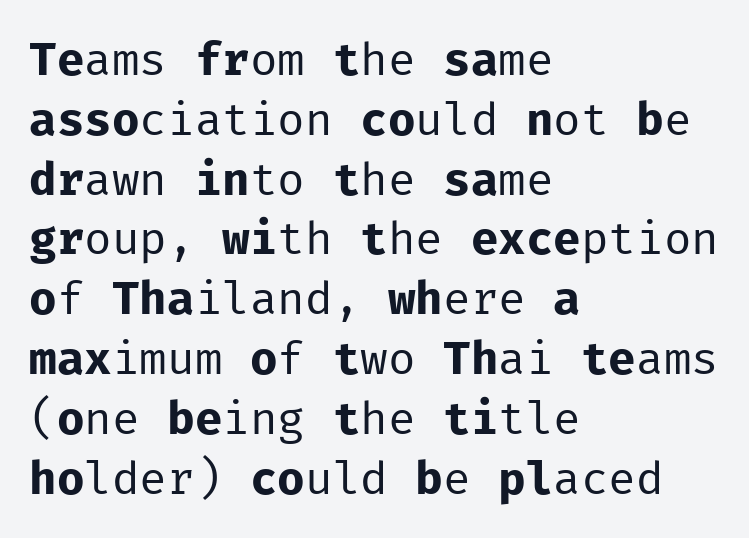
Q: Is the text bold? A: No.
Q: Is the text italic (slanted)? A: No, it is upright.
Q: Is the typeface a serif or a sans-serif typeface? A: Sans-serif.
Q: Is the text underlined? A: No.
Q: How is the paragraph aligned? A: Left-aligned.
Q: Is the spacing between letters normal or unusually wide? A: Normal.
Q: Is the spacing between lines tight, normal or loose? A: Normal.
Q: Width (condensed, normal, or wide)? A: Normal.
Q: Stroke contrast? A: Low.
Q: x-height? A: Medium.
Q: Monospaced? A: Yes.
